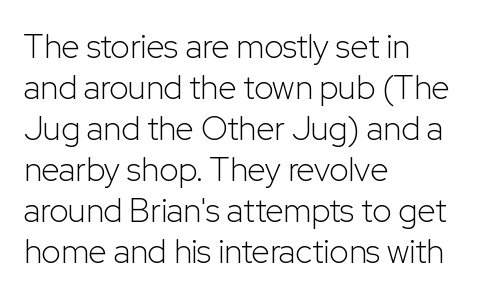
The image shows 33 px light sans-serif type, upright; set left-aligned, line spacing 1.24x, normal letter spacing, not underlined; low stroke contrast and a medium x-height.
